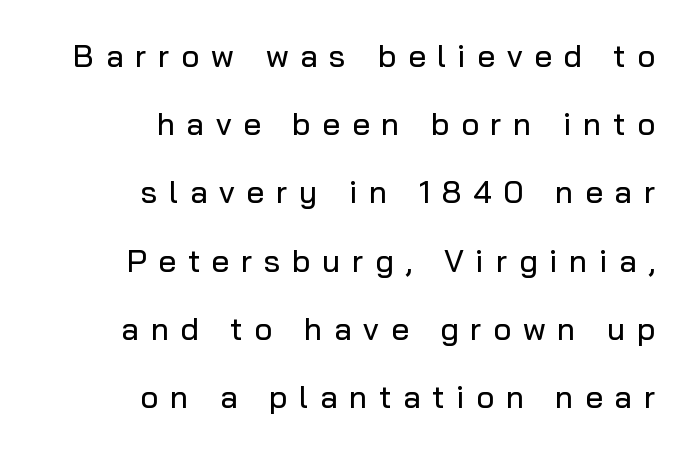
Does the copy run flush right? Yes — the right margin is perfectly even. To sum up the face: it is a sans, with no serifs. The letters are spread apart with noticeably loose tracking. Nope, not italic — everything's standing straight. Looks like regular typesetting: each glyph gets only the width it needs.
